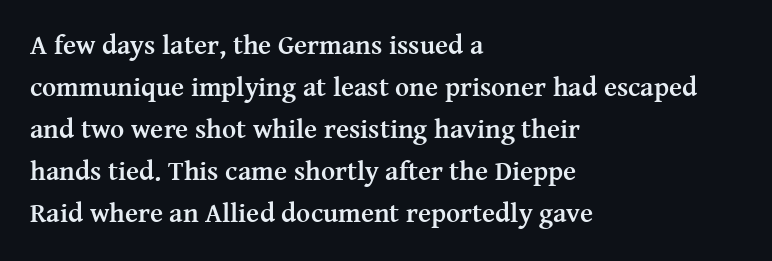
Q: Is the text bold? A: Yes.
Q: Is the text italic (slanted)? A: No, it is upright.
Q: Is the text underlined? A: No.
Q: How is the paragraph aligned? A: Left-aligned.
Q: Is the spacing between letters normal or unusually wide? A: Normal.
Q: Is the spacing between lines tight, normal or loose? A: Normal.
